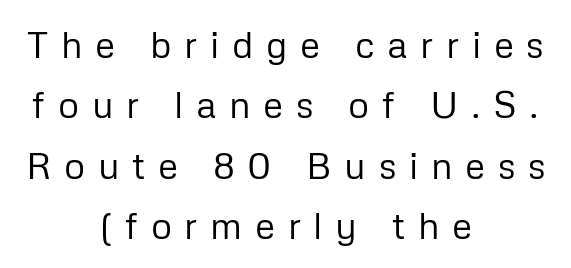
Q: Is the text bold? A: No.
Q: Is the text italic (slanted)? A: No, it is upright.
Q: Is the typeface a serif or a sans-serif typeface? A: Sans-serif.
Q: Is the text underlined? A: No.
Q: How is the paragraph aligned? A: Centered.
Q: Is the spacing between letters normal or unusually wide? A: Unusually wide.
Q: Is the spacing between lines tight, normal or loose? A: Normal.
Q: Width (condensed, normal, or wide)? A: Normal.
Q: Stroke contrast? A: Low.
Q: x-height? A: Medium.
Q: Monospaced? A: No.
